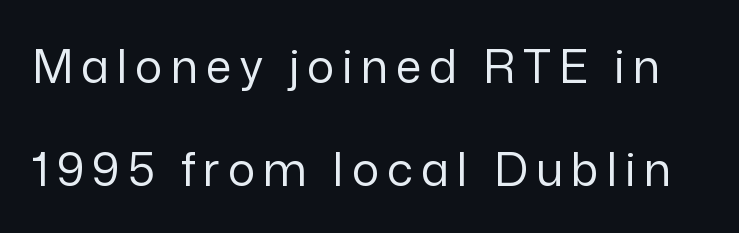
Q: Is the text bold? A: No.
Q: Is the text italic (slanted)? A: No, it is upright.
Q: Is the typeface a serif or a sans-serif typeface? A: Sans-serif.
Q: Is the text underlined? A: No.
Q: Is the spacing between lines tight, normal or loose? A: Loose.
Q: Width (condensed, normal, or wide)? A: Normal.
Q: Stroke contrast? A: Low.
Q: x-height? A: Medium.
Q: Monospaced? A: No.
